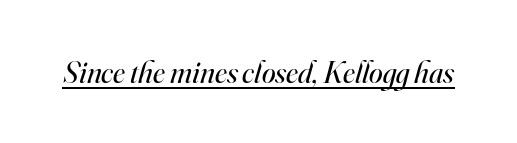
Q: Is the text bold? A: No.
Q: Is the text italic (slanted)? A: Yes, it leans right by about 16 degrees.
Q: Is the typeface a serif or a sans-serif typeface? A: Serif.
Q: Is the text underlined? A: Yes.
Q: Is the spacing between letters normal or unusually wide? A: Normal.
Q: Width (condensed, normal, or wide)? A: Normal.
Q: Stroke contrast? A: High.
Q: x-height? A: Small.
Q: Monospaced? A: No.
